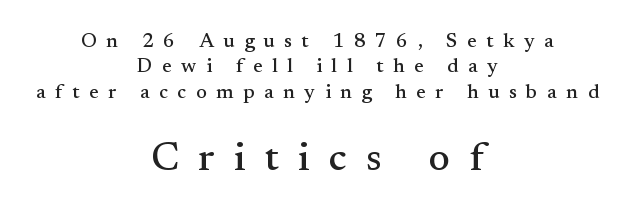
Vertical spacing — default. Between one letter and the next there's a generous, obvious gap. Decoration check: the copy has no underline. Unlike italic type, these characters show no tilt at all.
